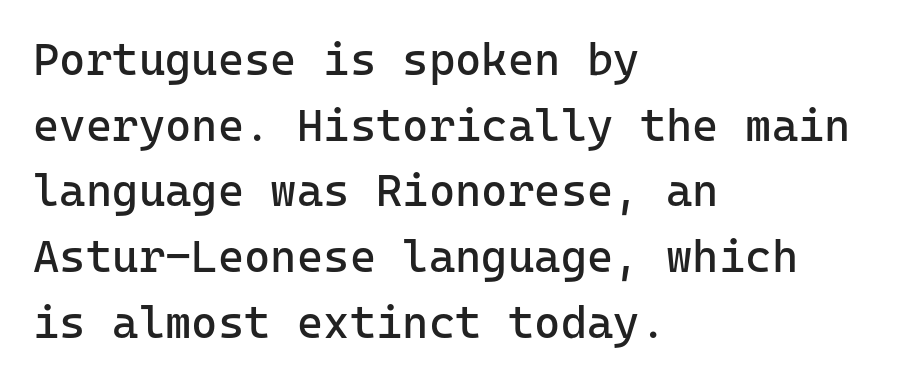
Q: Is the text bold? A: No.
Q: Is the text italic (slanted)? A: No, it is upright.
Q: Is the typeface a serif or a sans-serif typeface? A: Sans-serif.
Q: Is the text underlined? A: No.
Q: How is the paragraph aligned? A: Left-aligned.
Q: Is the spacing between letters normal or unusually wide? A: Normal.
Q: Is the spacing between lines tight, normal or loose? A: Normal.
Q: Width (condensed, normal, or wide)? A: Normal.
Q: Stroke contrast? A: Low.
Q: x-height? A: Medium.
